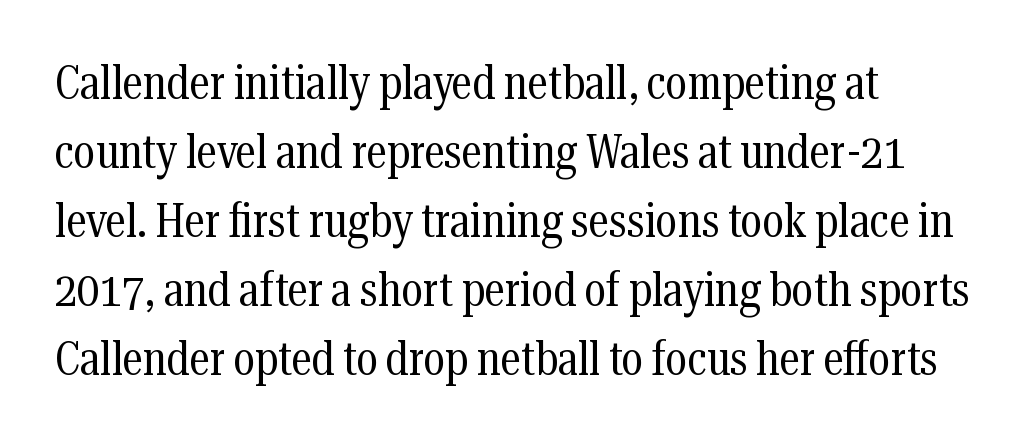
Here the glyphs are tracked normally, forming tight word shapes. Normally led — the rows are evenly, conventionally spaced. Examine the stroke ends and you'll spot serifs. Casual observation: everything's shoved over to the left. Ordinary non-slanted type is in use. You could not count columns in this text — the font is proportionally spaced.
